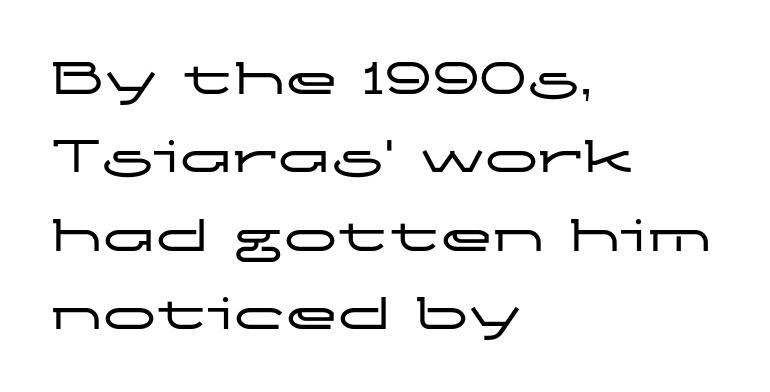
{"serif": "no", "italic": "no", "width": "wide", "stroke_contrast": "low", "x_height": "medium", "monospaced": "no", "underline": "no", "align": "left", "line_spacing": "normal", "line_spacing_ratio": 1.48, "letter_spacing": "normal", "letter_spacing_em": 0.0, "glyph_px": 53}
